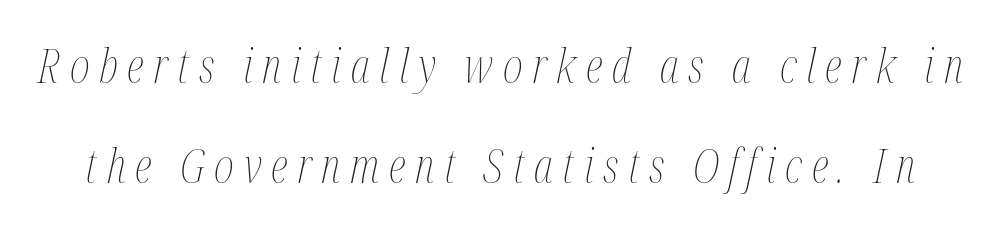
Q: Is the text bold? A: No.
Q: Is the text italic (slanted)? A: Yes, it leans right by about 12 degrees.
Q: Is the text underlined? A: No.
Q: Is the spacing between letters normal or unusually wide? A: Unusually wide.
Q: Is the spacing between lines tight, normal or loose? A: Loose.
Q: Width (condensed, normal, or wide)? A: Condensed.
Q: Stroke contrast? A: Medium.
Q: x-height? A: Medium.
Q: Monospaced? A: No.
